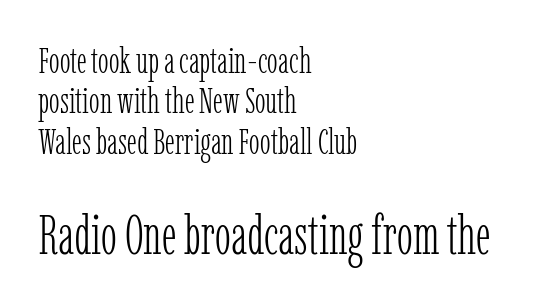
The image shows 54 px light, condensed serif type, upright; set left-aligned, tight line spacing (1.12x), normal letter spacing, not underlined; the second (bottom) block is 1.5x larger; low stroke contrast and a medium x-height.
